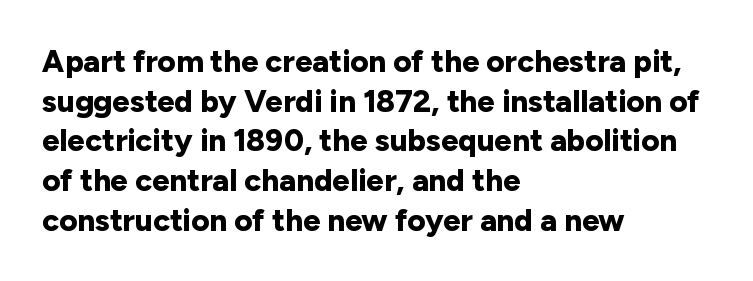
Typographically, this falls in the sans-serif category. Regular leading. Each letter keeps its own natural width here, so spacing adapts to shape. Descenders hang freely into open space. Summary of weight: heavy, a full bold. Quick note: not italic, upright.
